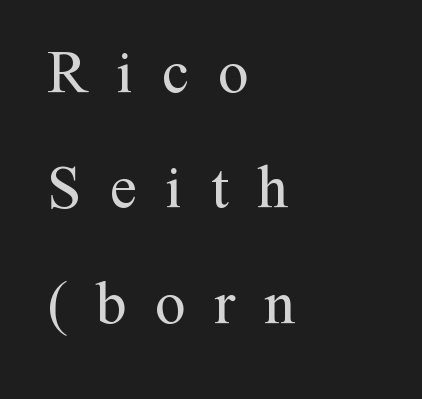
Q: Is the text bold? A: No.
Q: Is the text italic (slanted)? A: No, it is upright.
Q: Is the typeface a serif or a sans-serif typeface? A: Serif.
Q: Is the text underlined? A: No.
Q: How is the paragraph aligned? A: Left-aligned.
Q: Is the spacing between letters normal or unusually wide? A: Unusually wide.
Q: Width (condensed, normal, or wide)? A: Normal.
Q: Stroke contrast? A: Medium.
Q: x-height? A: Medium.
Q: Monospaced? A: No.
